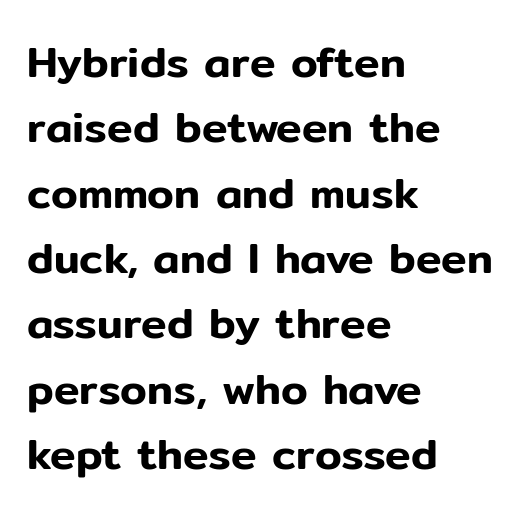
Q: Is the text italic (slanted)? A: No, it is upright.
Q: Is the typeface a serif or a sans-serif typeface? A: Sans-serif.
Q: Is the text underlined? A: No.
Q: How is the paragraph aligned? A: Left-aligned.
Q: Is the spacing between letters normal or unusually wide? A: Normal.
Q: Is the spacing between lines tight, normal or loose? A: Normal.
Q: Width (condensed, normal, or wide)? A: Normal.
Q: Stroke contrast? A: Low.
Q: x-height? A: Medium.
Q: Monospaced? A: No.
